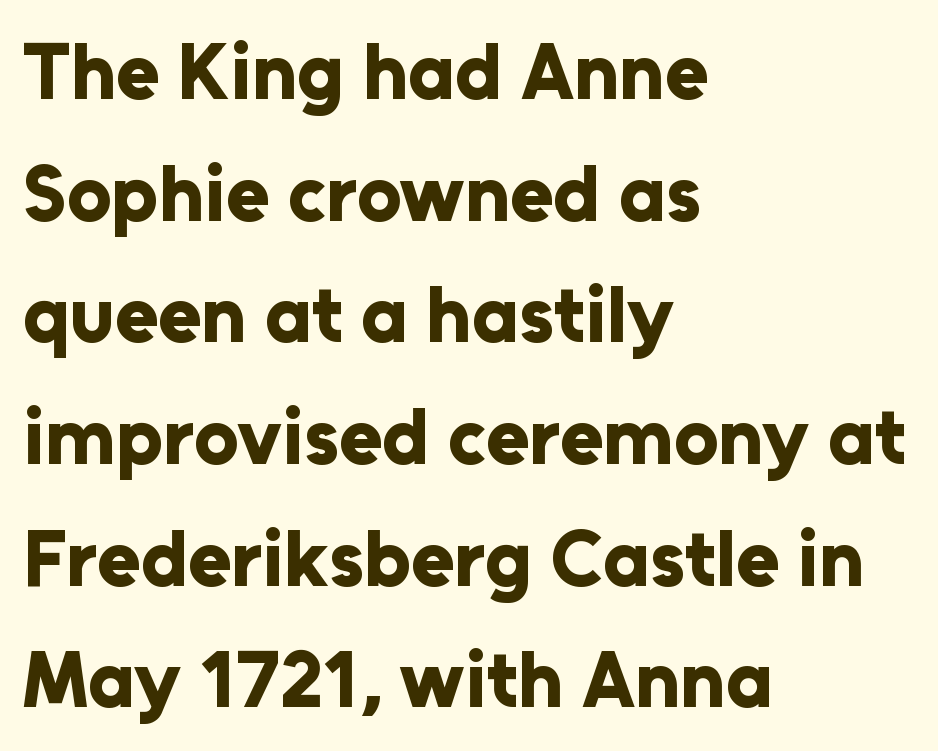
Q: Is the text bold? A: Yes.
Q: Is the text italic (slanted)? A: No, it is upright.
Q: Is the typeface a serif or a sans-serif typeface? A: Sans-serif.
Q: Is the text underlined? A: No.
Q: How is the paragraph aligned? A: Left-aligned.
Q: Is the spacing between letters normal or unusually wide? A: Normal.
Q: Is the spacing between lines tight, normal or loose? A: Normal.
Q: Width (condensed, normal, or wide)? A: Normal.
Q: Stroke contrast? A: Low.
Q: x-height? A: Medium.
Q: Monospaced? A: No.
